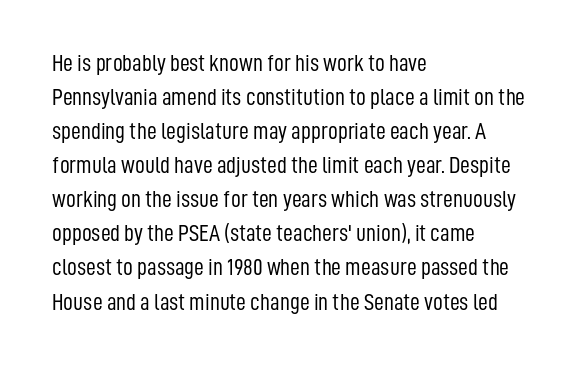
The image shows 24 px text type, upright; set left-aligned, normal line spacing (1.42x), normal letter spacing, not underlined.
